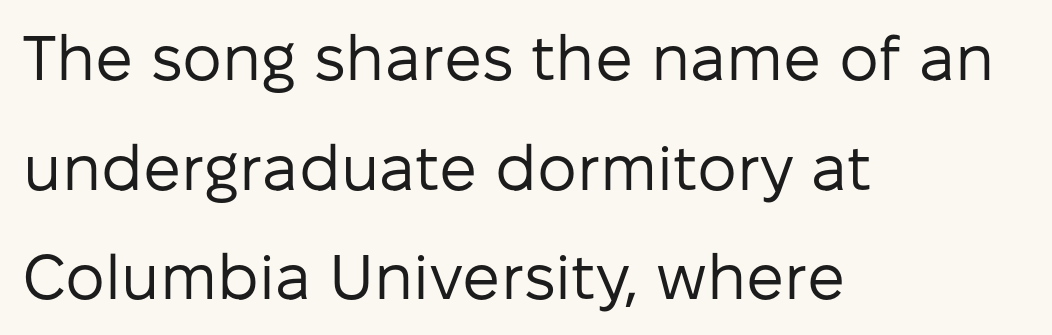
The strip under each line holds only bare page. Note the varied advance widths — an 'i' is clearly narrower than an 'm'. Nope, not italic — everything's standing straight. Stem width sits at or under what a default text font uses. Glyph-to-glyph distance matches everyday printed text. The paragraph has a hard left edge and a soft right edge.
